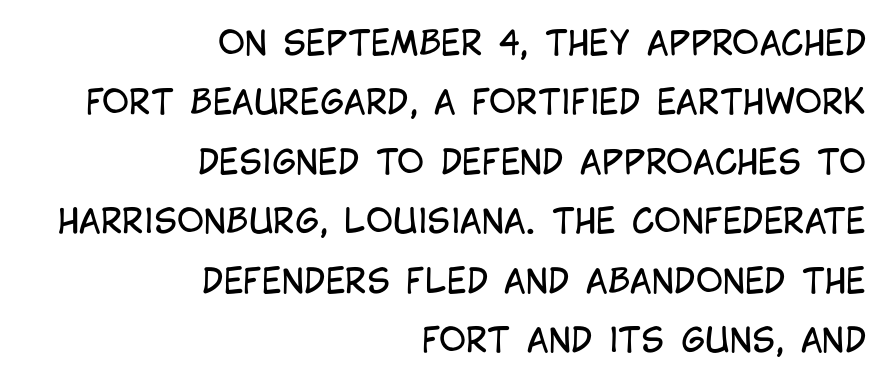
Honestly, there is no underline to notice here at all. You could not count columns in this text — the font is proportionally spaced. The font is comparable to plain body text, perhaps lighter. Line endings align vertically; line beginnings do not.
